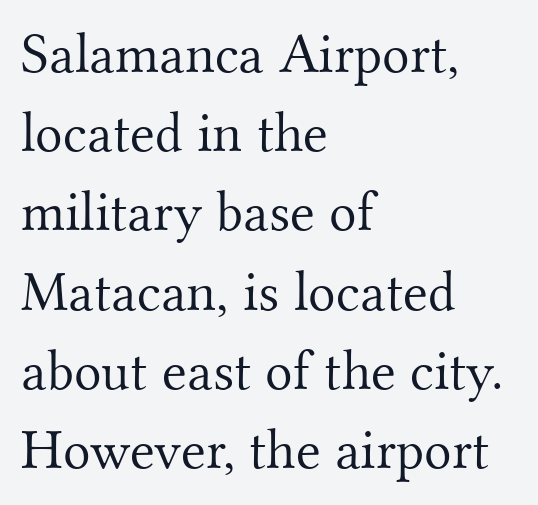
Q: Is the text bold? A: No.
Q: Is the text italic (slanted)? A: No, it is upright.
Q: Is the typeface a serif or a sans-serif typeface? A: Serif.
Q: Is the text underlined? A: No.
Q: How is the paragraph aligned? A: Left-aligned.
Q: Is the spacing between letters normal or unusually wide? A: Normal.
Q: Is the spacing between lines tight, normal or loose? A: Normal.
Q: Width (condensed, normal, or wide)? A: Normal.
Q: Stroke contrast? A: Medium.
Q: x-height? A: Small.
Q: Monospaced? A: No.
